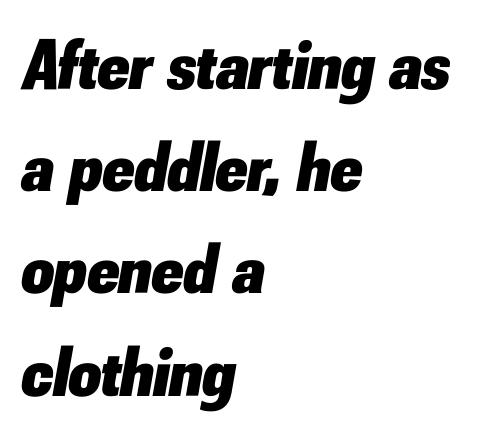
{"italic": "yes", "lean": "right", "slant_degrees": 10, "bold": "yes", "weight": "heavy", "width": "normal", "stroke_contrast": "low", "x_height": "small", "monospaced": "no", "underline": "no", "align": "left", "line_spacing": "normal", "line_spacing_ratio": 1.44, "letter_spacing": "normal", "letter_spacing_em": 0.0, "glyph_px": 71}
